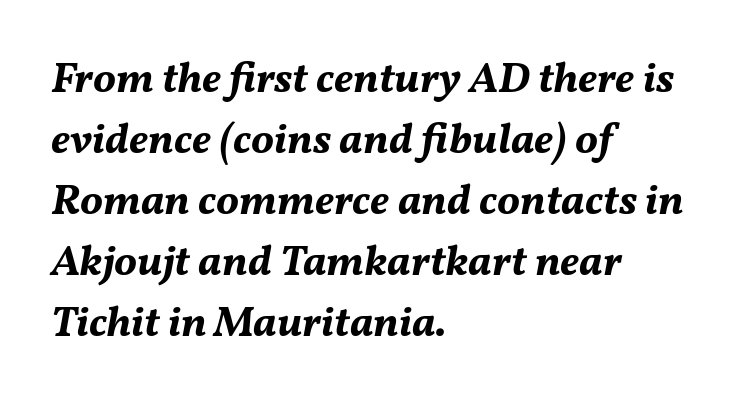
{"italic": "yes", "lean": "right", "slant_degrees": 11, "bold": "yes", "weight": "bold", "width": "normal", "stroke_contrast": "medium", "x_height": "medium", "monospaced": "no", "underline": "no", "align": "left", "line_spacing": "normal", "line_spacing_ratio": 1.42, "letter_spacing": "normal", "letter_spacing_em": 0.0, "glyph_px": 43}
